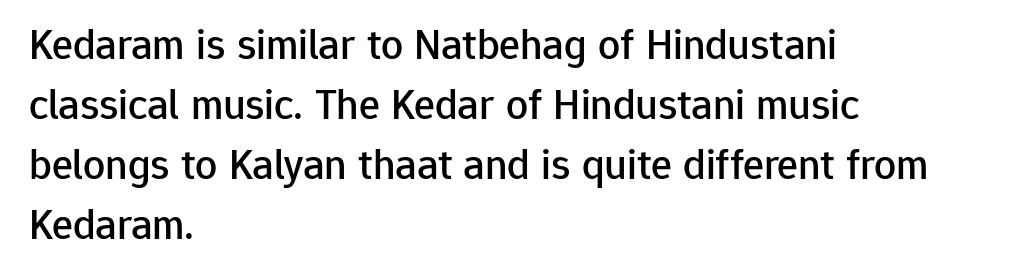
Q: Is the text italic (slanted)? A: No, it is upright.
Q: Is the typeface a serif or a sans-serif typeface? A: Sans-serif.
Q: Is the text underlined? A: No.
Q: How is the paragraph aligned? A: Left-aligned.
Q: Is the spacing between letters normal or unusually wide? A: Normal.
Q: Is the spacing between lines tight, normal or loose? A: Normal.
Q: Width (condensed, normal, or wide)? A: Normal.
Q: Stroke contrast? A: Low.
Q: x-height? A: Medium.
Q: Monospaced? A: No.
